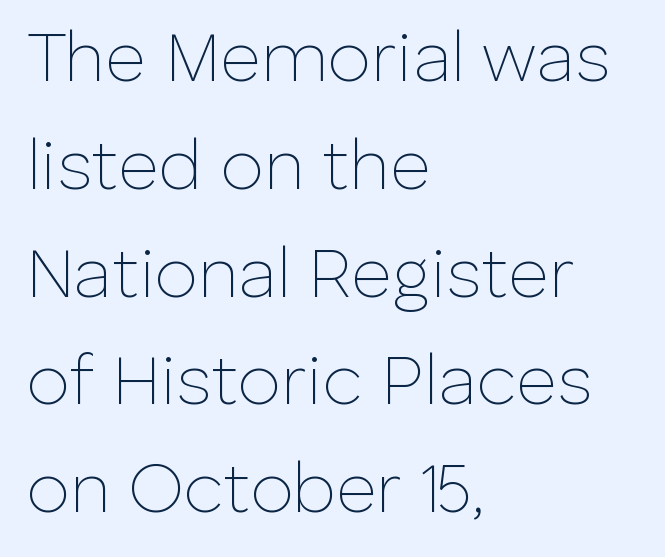
Upright lettering throughout. Serifs: no, the terminals of the letterforms are clean. A typesetter would call this proportional, since set widths differ per character. Letter spacing: default. The paragraph has a hard left edge and a soft right edge.
